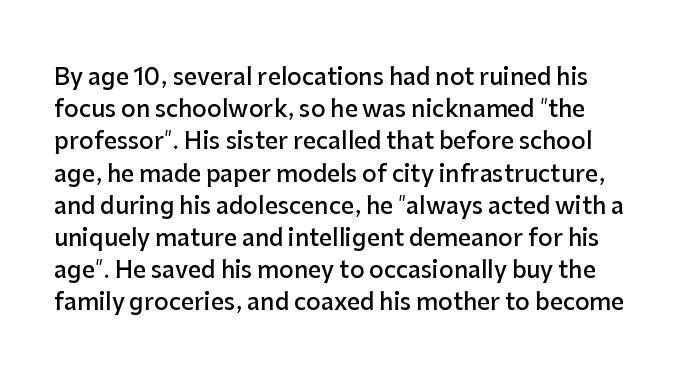
{"italic": "no", "bold": "semi", "underline": "no", "line_spacing": "normal", "line_spacing_ratio": 1.4, "letter_spacing": "normal", "letter_spacing_em": 0.0, "glyph_px": 23}
